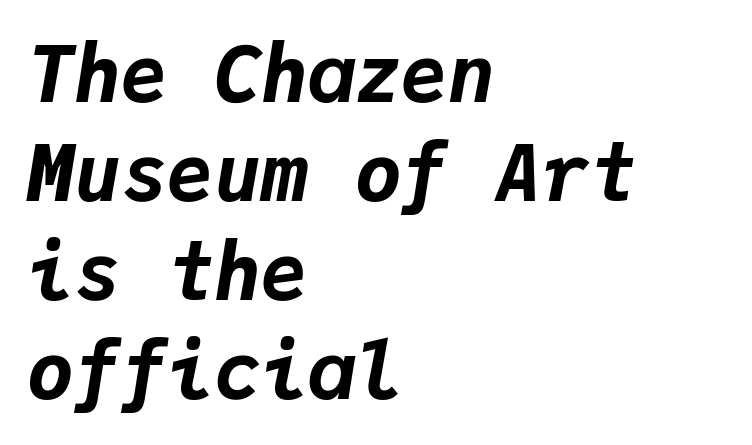
{"italic": "yes", "lean": "right", "slant_degrees": 9, "bold": "yes", "weight": "bold", "width": "normal", "stroke_contrast": "low", "x_height": "medium", "monospaced": "yes", "underline": "no", "align": "left", "line_spacing": "normal", "line_spacing_ratio": 1.27, "letter_spacing": "normal", "letter_spacing_em": 0.0, "glyph_px": 78}
